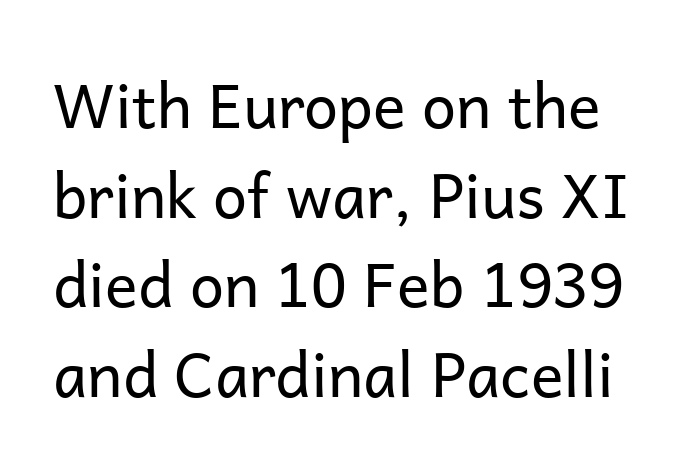
The image shows 61 px regular-weight sans-serif type, upright; set normal line spacing (1.47x), normal letter spacing, not underlined; low stroke contrast and a medium x-height.
